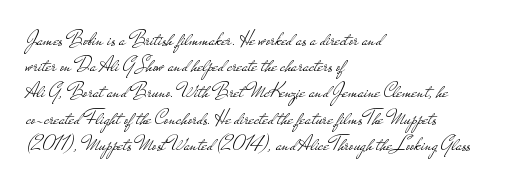
{"bold": "no", "underline": "no", "align": "left", "line_spacing": "normal", "line_spacing_ratio": 1.25, "letter_spacing": "normal", "letter_spacing_em": 0.0, "glyph_px": 21}
